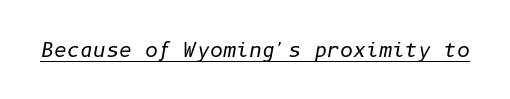
The image shows 20 px text type, italic (leaning right); set normal letter spacing, underlined.
